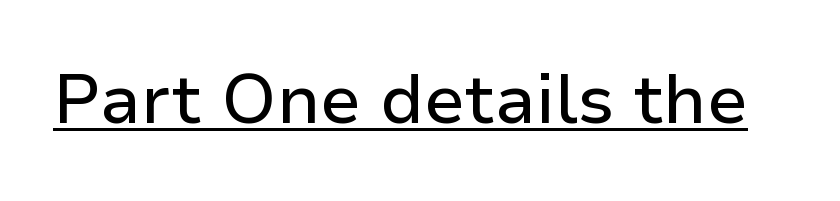
{"serif": "no", "italic": "no", "width": "normal", "stroke_contrast": "low", "x_height": "medium", "monospaced": "no", "underline": "yes", "letter_spacing": "normal", "letter_spacing_em": 0.0, "glyph_px": 69}
